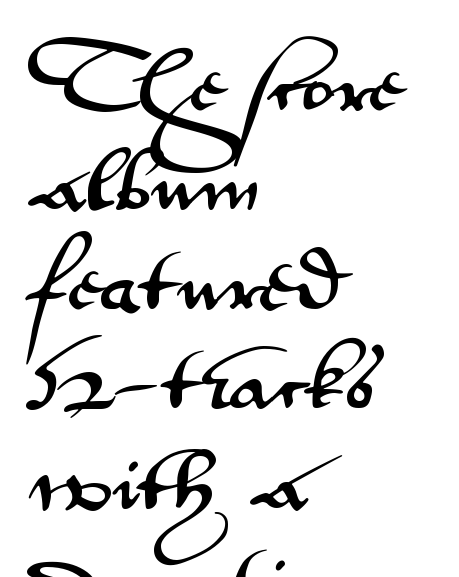
{"serif": "no", "width": "wide", "stroke_contrast": "medium", "x_height": "small", "monospaced": "no", "underline": "no", "align": "left", "line_spacing": "normal", "line_spacing_ratio": 1.42, "letter_spacing": "normal", "letter_spacing_em": 0.0, "glyph_px": 70}
